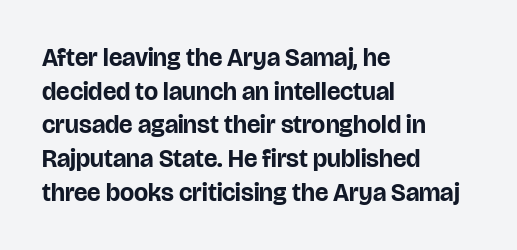
Q: Is the text bold? A: Yes.
Q: Is the text italic (slanted)? A: No, it is upright.
Q: Is the text underlined? A: No.
Q: How is the paragraph aligned? A: Left-aligned.
Q: Is the spacing between letters normal or unusually wide? A: Normal.
Q: Is the spacing between lines tight, normal or loose? A: Normal.
